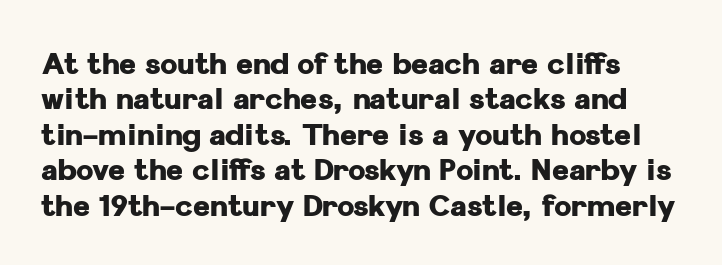
The image shows 29 px heavy sans-serif type, upright; set line spacing 1.22x, normal letter spacing, not underlined; low stroke contrast and a medium x-height.
